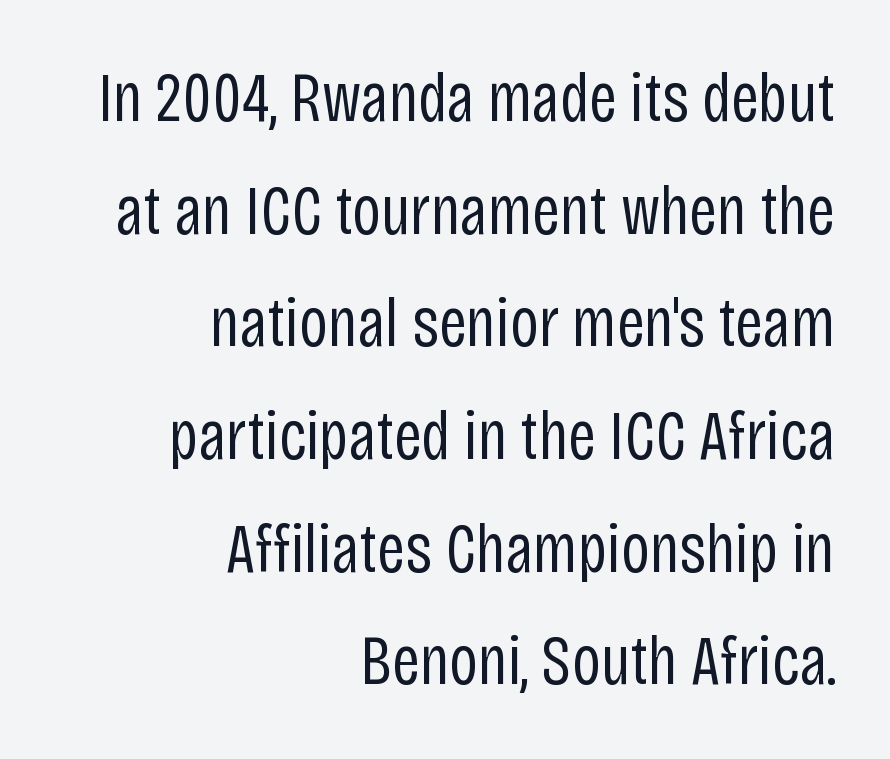
Normally led — the rows are evenly, conventionally spaced. The strokes are not fattened; the text isn't bold. This rendering uses right alignment, leaving the left contour irregular. Every stem runs plumb, perpendicular to the baseline.
